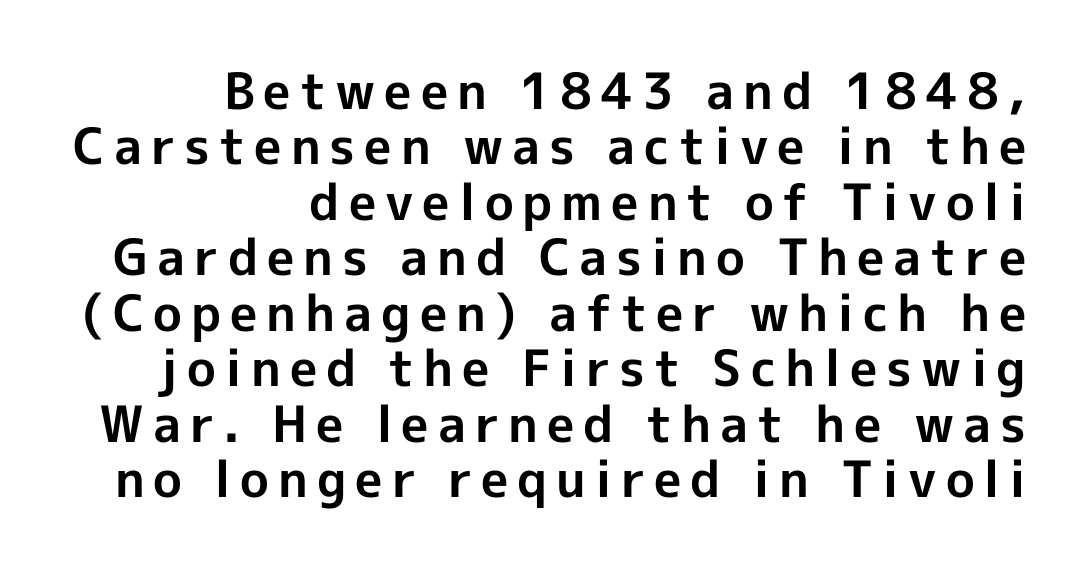
{"serif": "no", "italic": "no", "bold": "yes", "weight": "bold", "width": "normal", "x_height": "medium", "monospaced": "no", "underline": "no", "align": "right", "line_spacing": "tight", "line_spacing_ratio": 1.11, "glyph_px": 50}
